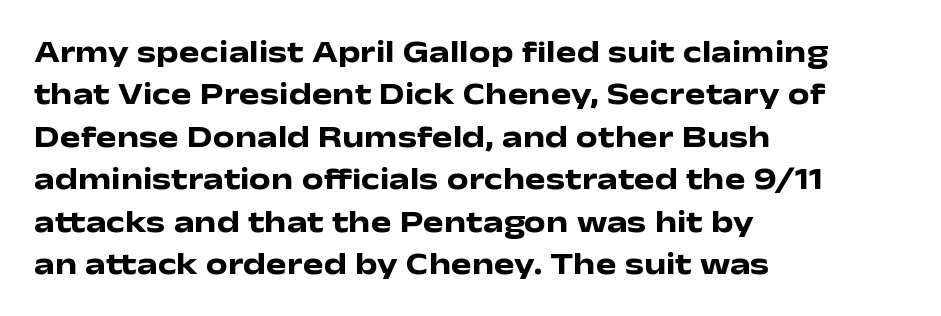
Q: Is the text bold? A: Yes.
Q: Is the text italic (slanted)? A: No, it is upright.
Q: Is the typeface a serif or a sans-serif typeface? A: Sans-serif.
Q: Is the text underlined? A: No.
Q: How is the paragraph aligned? A: Left-aligned.
Q: Is the spacing between letters normal or unusually wide? A: Normal.
Q: Is the spacing between lines tight, normal or loose? A: Normal.
Q: Width (condensed, normal, or wide)? A: Wide.
Q: Stroke contrast? A: Low.
Q: x-height? A: Medium.
Q: Monospaced? A: No.
